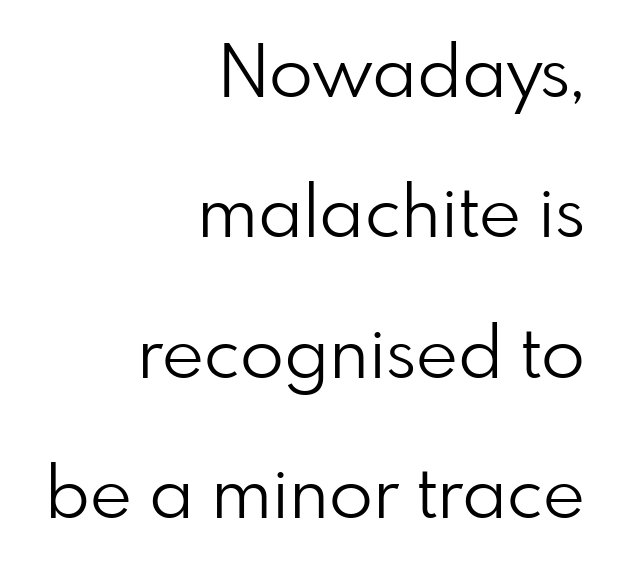
{"serif": "no", "italic": "no", "bold": "no", "weight": "light", "width": "normal", "stroke_contrast": "low", "x_height": "small", "monospaced": "no", "underline": "no", "align": "right", "line_spacing": "loose", "line_spacing_ratio": 1.95, "letter_spacing": "normal", "letter_spacing_em": 0.0, "glyph_px": 72}
